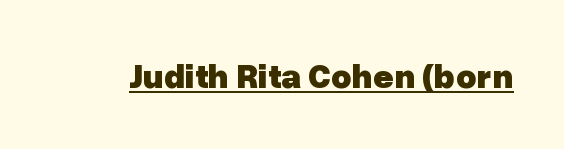
Q: Is the text bold? A: Yes.
Q: Is the text italic (slanted)? A: No, it is upright.
Q: Is the typeface a serif or a sans-serif typeface? A: Sans-serif.
Q: Is the text underlined? A: Yes.
Q: Is the spacing between letters normal or unusually wide? A: Normal.
Q: Width (condensed, normal, or wide)? A: Normal.
Q: Stroke contrast? A: Low.
Q: x-height? A: Medium.
Q: Monospaced? A: No.
